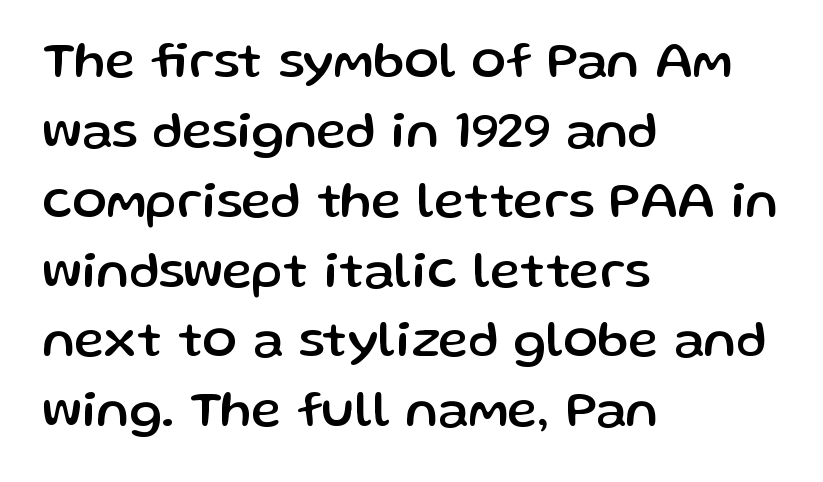
The image shows 51 px sans-serif type, upright; set left-aligned, normal line spacing (1.37x), normal letter spacing, not underlined; low stroke contrast and a medium x-height.
